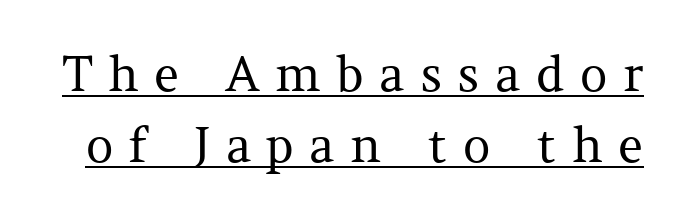
Q: Is the text bold? A: No.
Q: Is the text italic (slanted)? A: No, it is upright.
Q: Is the typeface a serif or a sans-serif typeface? A: Serif.
Q: Is the text underlined? A: Yes.
Q: Is the spacing between letters normal or unusually wide? A: Unusually wide.
Q: Is the spacing between lines tight, normal or loose? A: Normal.
Q: Width (condensed, normal, or wide)? A: Normal.
Q: Stroke contrast? A: Medium.
Q: x-height? A: Medium.
Q: Monospaced? A: No.
